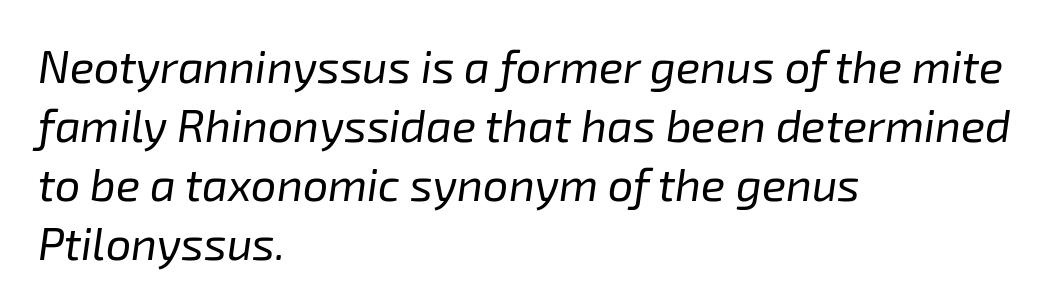
The image shows 45 px regular-weight type, italic (leaning right); set left-aligned, normal line spacing (1.31x), normal letter spacing, not underlined; low stroke contrast and a medium x-height.
